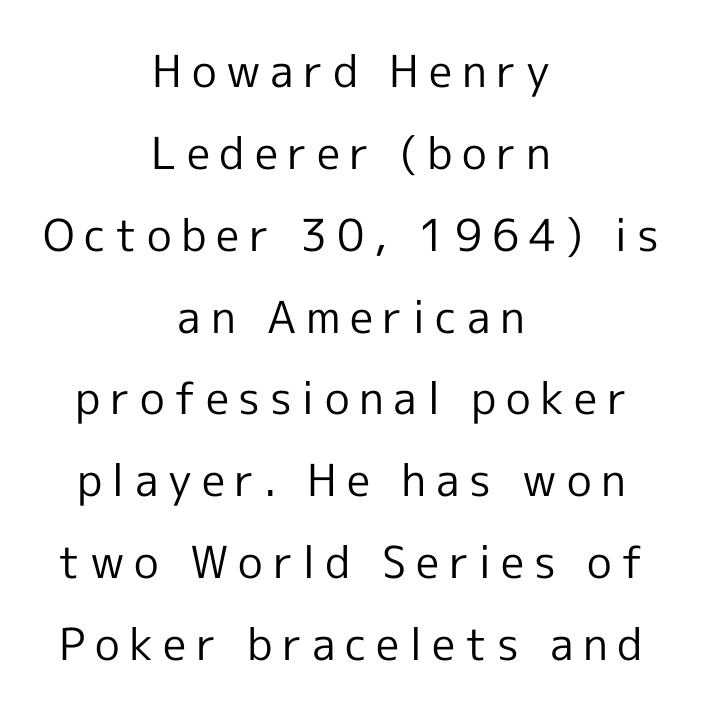
The rendering positions every line midway between the sides. The passage shown is not underscored anywhere. Short note: letters widely spaced. Weight: regular or lighter. Character widths vary here, with narrow letters taking less room than wide ones. This is the regular roman posture of the typeface.
